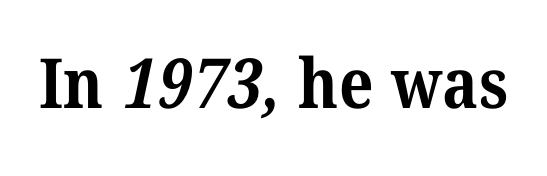
{"serif": "yes", "bold": "yes", "weight": "bold", "width": "normal", "stroke_contrast": "medium", "x_height": "medium", "monospaced": "no", "underline": "no", "letter_spacing": "normal", "letter_spacing_em": 0.0, "glyph_px": 69}
